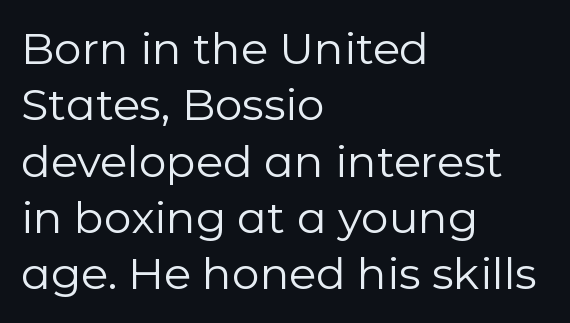
No letter is thick-stroked: the sample isn't bold. The rendering uses a moderate line-height, typical for paragraphs. The rendering uses natural spacing where letterforms have individual widths. Each line starts at the same left margin while the right side varies. In terms of letterform style, serifs are entirely absent.
